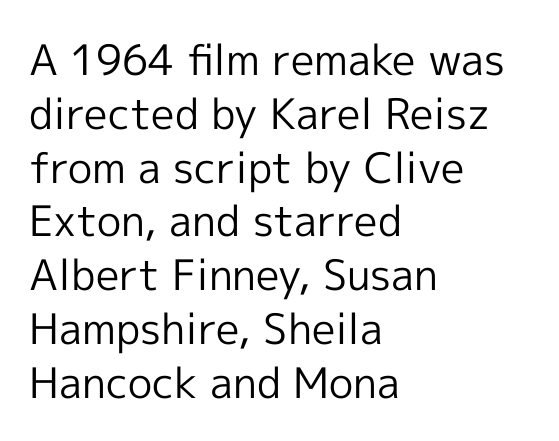
Q: Is the text bold? A: No.
Q: Is the text italic (slanted)? A: No, it is upright.
Q: Is the typeface a serif or a sans-serif typeface? A: Sans-serif.
Q: Is the text underlined? A: No.
Q: How is the paragraph aligned? A: Left-aligned.
Q: Is the spacing between letters normal or unusually wide? A: Normal.
Q: Is the spacing between lines tight, normal or loose? A: Normal.
Q: Width (condensed, normal, or wide)? A: Normal.
Q: x-height? A: Medium.
Q: Monospaced? A: No.
